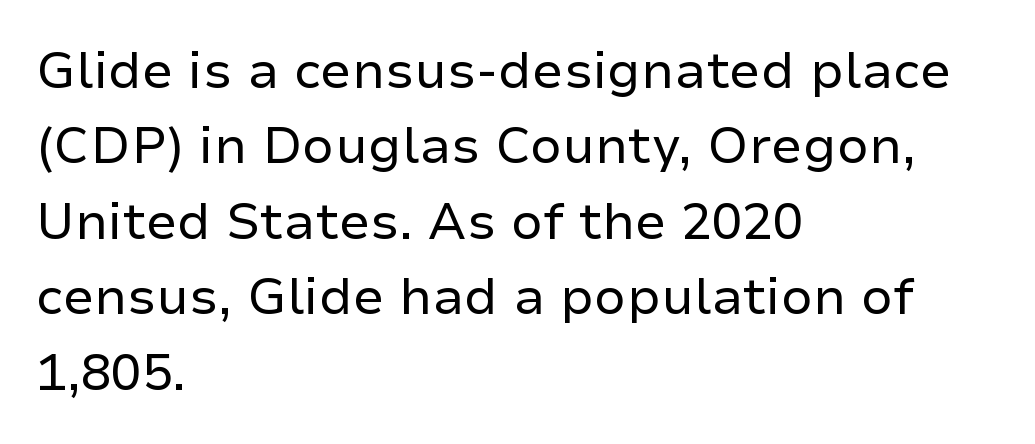
{"serif": "no", "italic": "no", "bold": "no", "weight": "regular", "width": "normal", "stroke_contrast": "low", "x_height": "medium", "monospaced": "no", "underline": "no", "align": "left", "line_spacing": "normal", "line_spacing_ratio": 1.48, "letter_spacing": "normal", "letter_spacing_em": 0.0, "glyph_px": 51}
